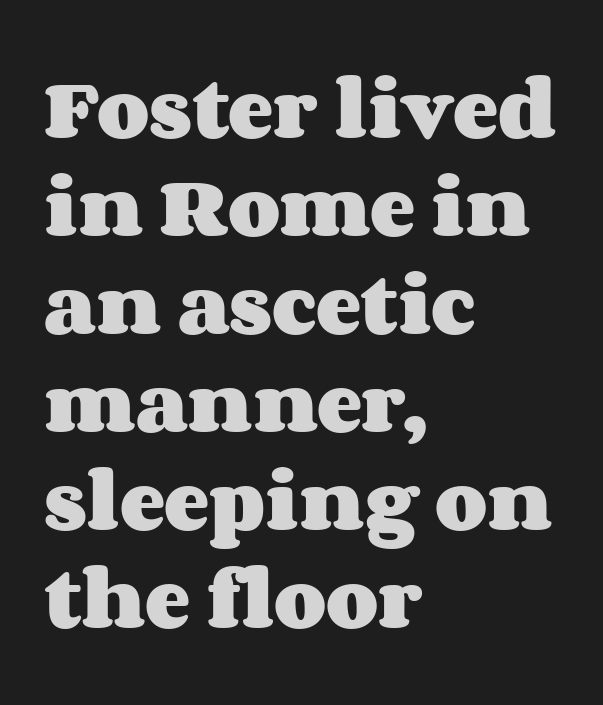
The image shows 68 px heavy, wide type, upright; set left-aligned, normal line spacing (1.44x), normal letter spacing, not underlined; medium stroke contrast and a large x-height.
